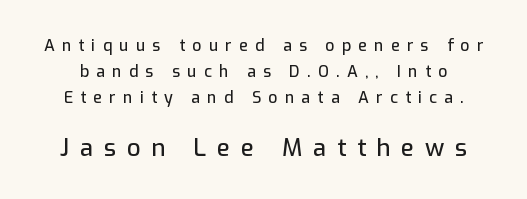
{"italic": "no", "underline": "no", "line_spacing": "normal", "line_spacing_ratio": 1.63, "letter_spacing": "wide", "letter_spacing_em": 0.45, "larger_block": "second", "size_ratio": 1.5, "glyph_px": 24}
